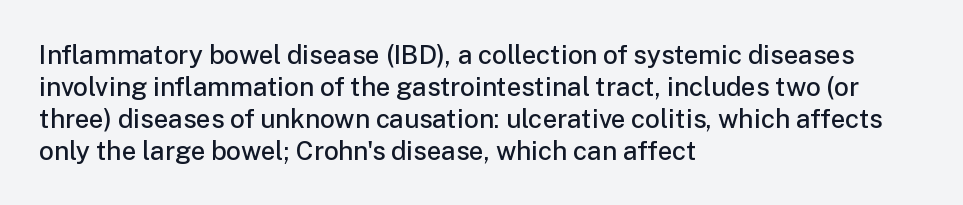
Q: Is the text bold? A: Semi-bold.
Q: Is the text italic (slanted)? A: No, it is upright.
Q: Is the text underlined? A: No.
Q: How is the paragraph aligned? A: Left-aligned.
Q: Is the spacing between letters normal or unusually wide? A: Normal.
